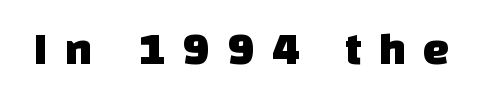
Inter-character spacing is expanded well beyond the font's built-in metrics. The specimen omits any rule beneath the text block's lines. The letters carry no serifs — their stems end cleanly without finishing strokes. Varying glyph widths throughout — classic text-font behaviour.
